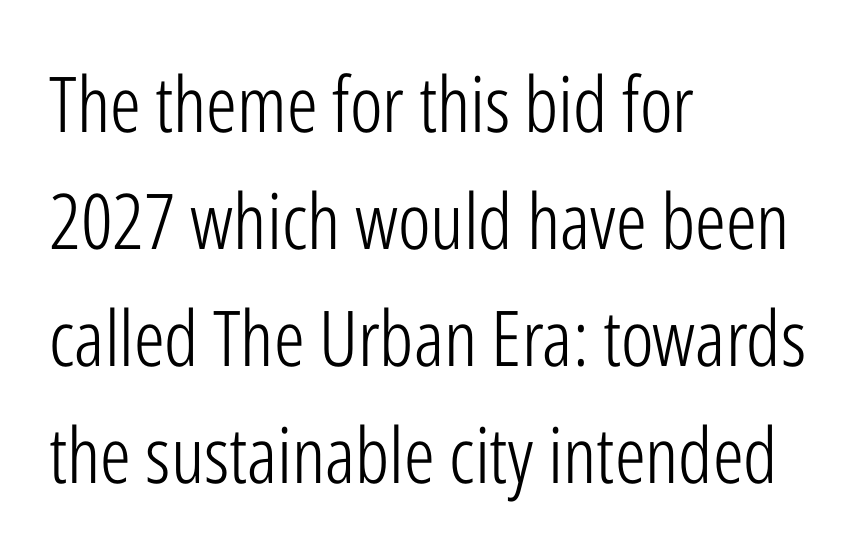
Posture: straight, roman, zero tilt. Nobody touched the tracking dial on this one. The glyphs are unaccompanied by any horizontal stroke below them. What's the leading like? Ordinary, nothing unusual. Stem width sits at or under what a default text font uses. A typesetter would label this face a sans.
